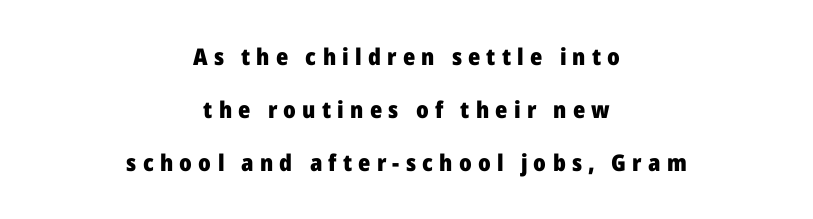
{"italic": "no", "bold": "yes", "underline": "no", "align": "center", "line_spacing": "loose", "line_spacing_ratio": 2.31, "letter_spacing": "wide", "letter_spacing_em": 0.27, "glyph_px": 23}
